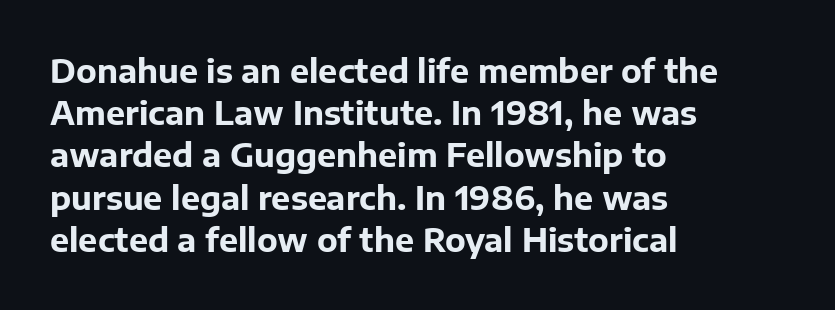
Q: Is the text bold? A: Yes.
Q: Is the text italic (slanted)? A: No, it is upright.
Q: Is the typeface a serif or a sans-serif typeface? A: Sans-serif.
Q: Is the text underlined? A: No.
Q: How is the paragraph aligned? A: Left-aligned.
Q: Is the spacing between letters normal or unusually wide? A: Normal.
Q: Is the spacing between lines tight, normal or loose? A: Normal.
Q: Width (condensed, normal, or wide)? A: Normal.
Q: Stroke contrast? A: Low.
Q: x-height? A: Medium.
Q: Monospaced? A: No.
